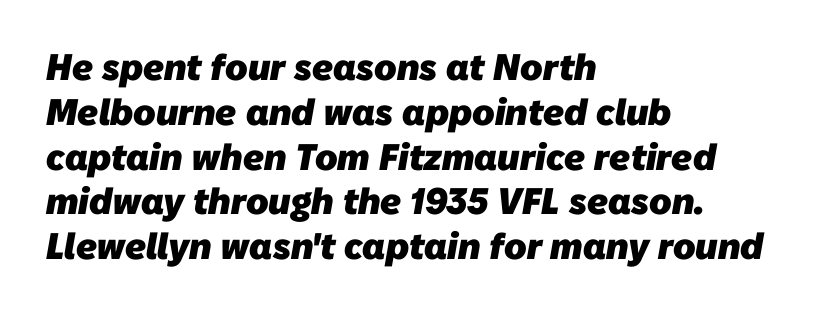
The image shows 37 px heavy sans-serif type; set left-aligned, line spacing 1.21x, normal letter spacing, not underlined; low stroke contrast and a medium x-height.
